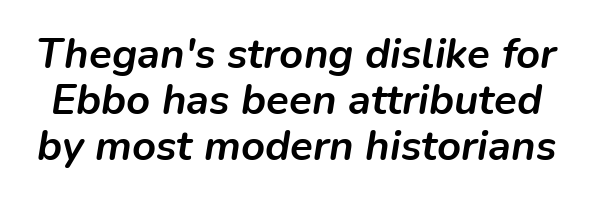
Observe the ordinary spacing: letters are neighbours, not strangers. Heft: maximum for text — a bold. Proportional: the letters do not fall into vertical columns. This rendering features lettering with no underline.
